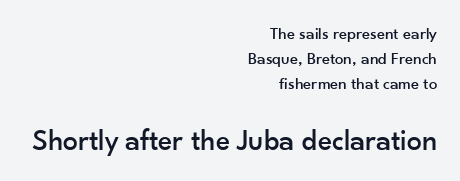
Caption: upper text group reduced, lower text group enlarged. Honestly, the row spacing looks completely unremarkable. If you drew a ruler down the right edge, every line would touch it. Think of a printed novel: that variable character pitch is what you see here. Nothing sits at the stroke ends, so this counts as sans-serif.
